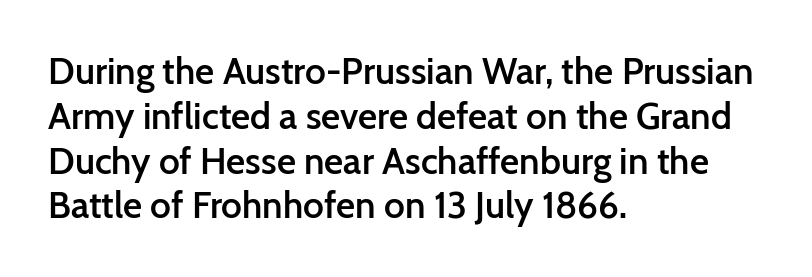
The image shows 37 px semibold sans-serif type, upright; set left-aligned, line spacing 1.21x, normal letter spacing, not underlined; low stroke contrast and a medium x-height.
